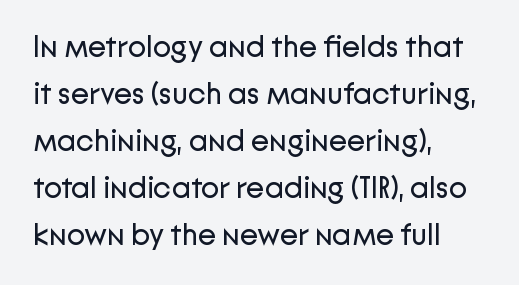
Spacing between characters is what you'd get straight out of the box. Underlining? Definitely not there. Line beginnings align vertically; line endings do not. Posture: straight, roman, zero tilt.
